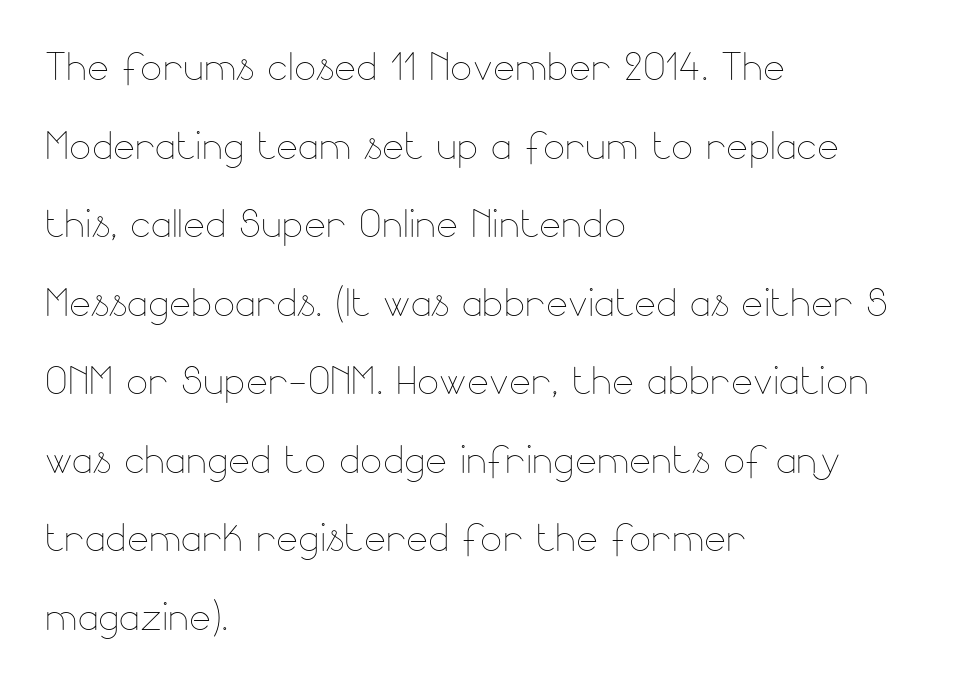
{"italic": "no", "bold": "no", "weight": "thin", "width": "normal", "stroke_contrast": "low", "x_height": "small", "monospaced": "no", "underline": "no", "align": "left", "line_spacing": "normal", "line_spacing_ratio": 1.51, "letter_spacing": "normal", "letter_spacing_em": 0.0, "glyph_px": 52}
